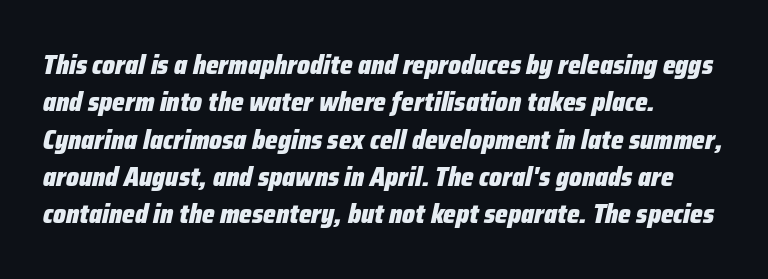
{"italic": "yes", "lean": "right", "slant_degrees": 12, "bold": "yes", "underline": "no", "align": "left", "line_spacing": "normal", "line_spacing_ratio": 1.38, "letter_spacing": "normal", "letter_spacing_em": 0.0, "glyph_px": 27}
